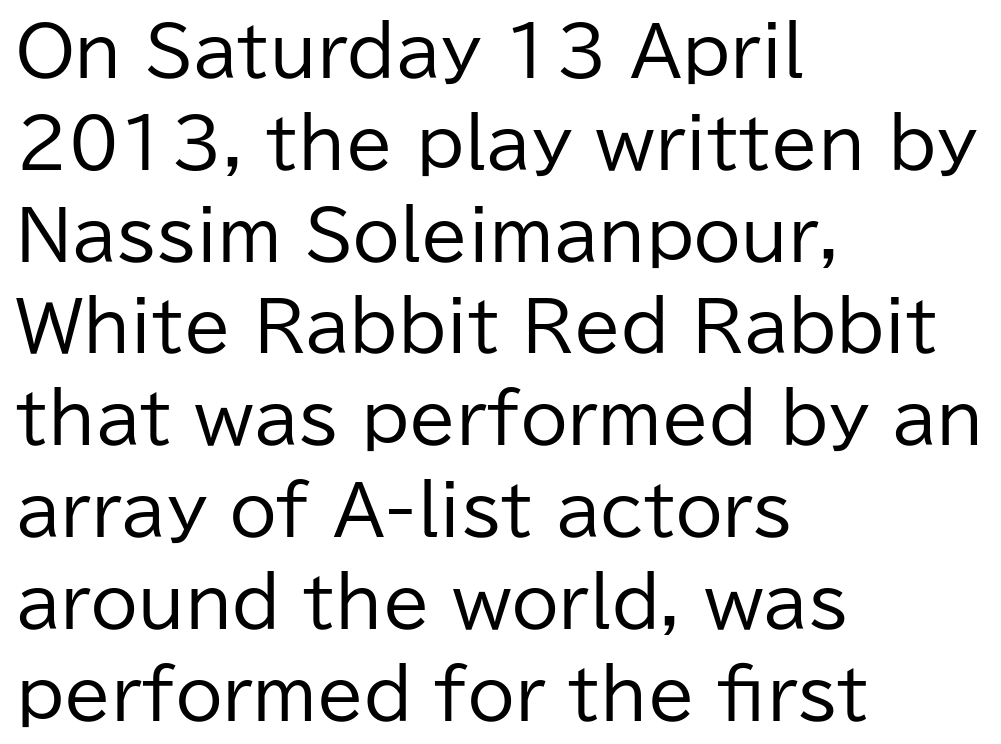
{"serif": "no", "italic": "no", "bold": "no", "weight": "regular", "width": "normal", "stroke_contrast": "low", "x_height": "medium", "monospaced": "no", "underline": "no", "align": "left", "line_spacing": "normal", "line_spacing_ratio": 1.35, "letter_spacing": "normal", "letter_spacing_em": 0.0, "glyph_px": 68}
